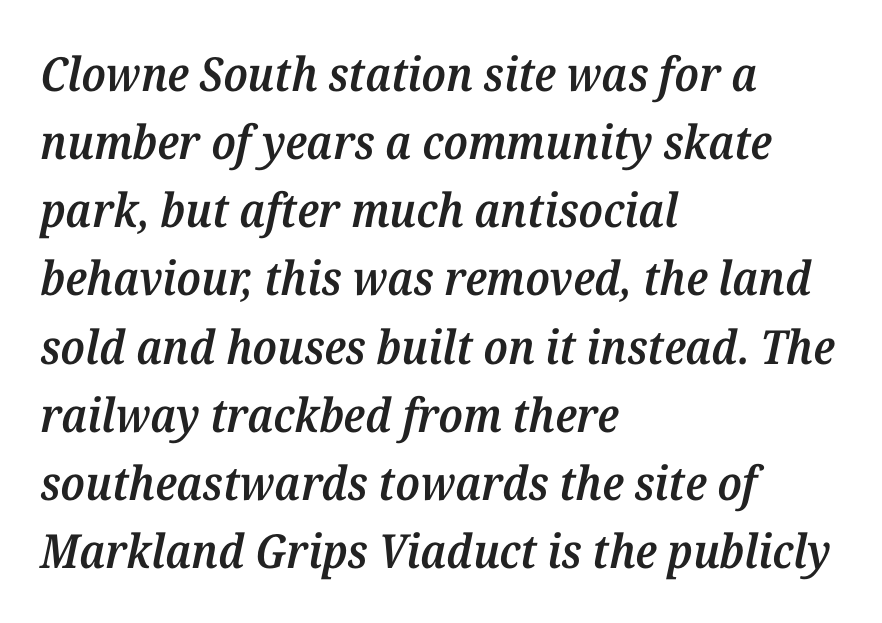
Q: Is the text bold? A: Semi-bold.
Q: Is the text italic (slanted)? A: Yes, it leans right by about 12 degrees.
Q: Is the typeface a serif or a sans-serif typeface? A: Serif.
Q: Is the text underlined? A: No.
Q: How is the paragraph aligned? A: Left-aligned.
Q: Is the spacing between letters normal or unusually wide? A: Normal.
Q: Is the spacing between lines tight, normal or loose? A: Normal.
Q: Width (condensed, normal, or wide)? A: Normal.
Q: Stroke contrast? A: Medium.
Q: x-height? A: Medium.
Q: Monospaced? A: No.
